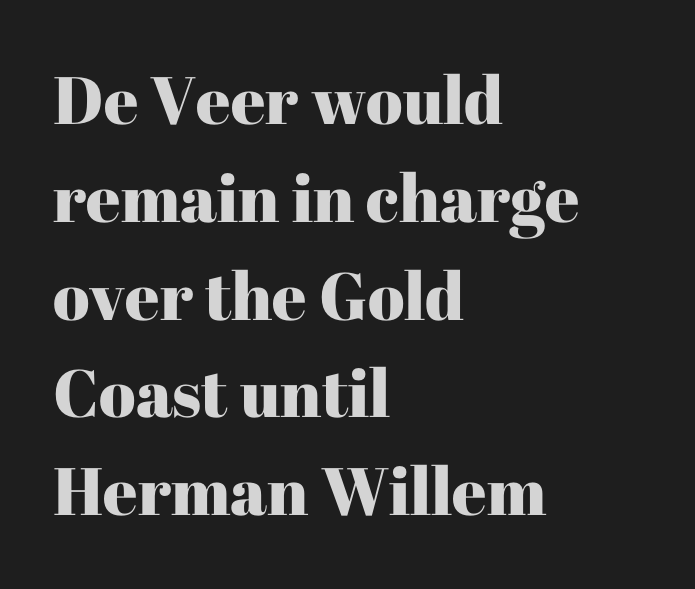
{"serif": "yes", "italic": "no", "width": "normal", "stroke_contrast": "high", "x_height": "medium", "monospaced": "no", "underline": "no", "align": "left", "line_spacing": "normal", "line_spacing_ratio": 1.46, "letter_spacing": "normal", "letter_spacing_em": 0.0, "glyph_px": 67}
